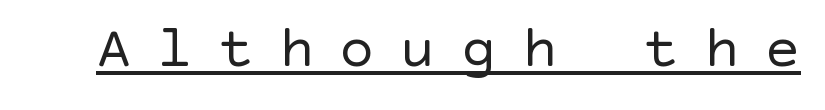
Q: Is the text bold? A: No.
Q: Is the text italic (slanted)? A: No, it is upright.
Q: Is the typeface a serif or a sans-serif typeface? A: Sans-serif.
Q: Is the text underlined? A: Yes.
Q: Is the spacing between letters normal or unusually wide? A: Unusually wide.
Q: Width (condensed, normal, or wide)? A: Normal.
Q: x-height? A: Large.
